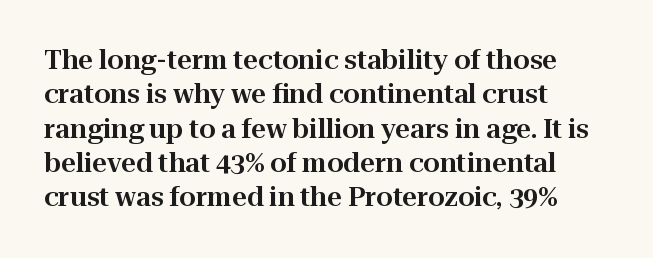
{"italic": "no", "underline": "no", "align": "left", "line_spacing": "normal", "line_spacing_ratio": 1.32, "letter_spacing": "normal", "letter_spacing_em": 0.0, "glyph_px": 26}
